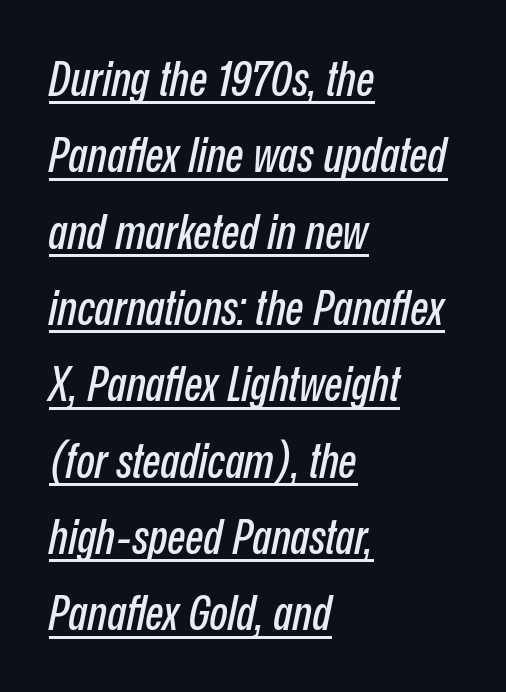
Q: Is the text italic (slanted)? A: Yes, it leans right by about 12 degrees.
Q: Is the text underlined? A: Yes.
Q: How is the paragraph aligned? A: Left-aligned.
Q: Is the spacing between letters normal or unusually wide? A: Normal.
Q: Is the spacing between lines tight, normal or loose? A: Normal.
Q: Width (condensed, normal, or wide)? A: Condensed.
Q: Stroke contrast? A: Low.
Q: x-height? A: Medium.
Q: Monospaced? A: No.
